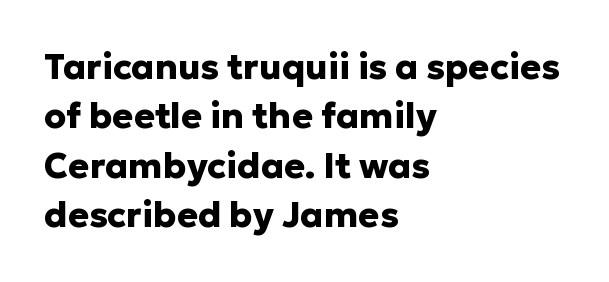
The image shows 35 px heavy sans-serif type, upright; set left-aligned, normal line spacing (1.41x), normal letter spacing, not underlined; low stroke contrast and a medium x-height.
